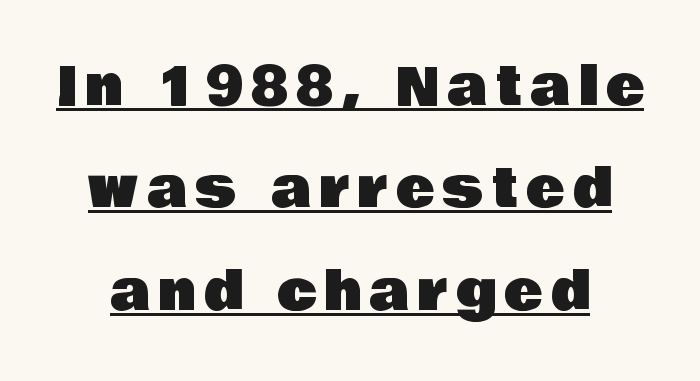
This sample uses a sans-serif face. This rendering features underlined lettering. What's the leading like? Stretched, with rows far apart. Is this a fixed-width face? No — the glyphs have proportional, varying widths.
